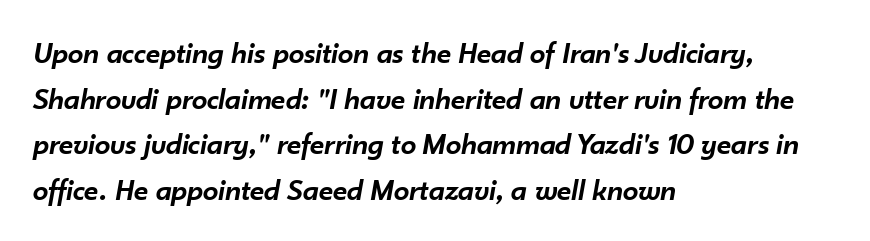
Default kerning and tracking; the words read as compact shapes. The lines are quadded left. Baseline-to-baseline distance is the conventional proportion of letter height. How heavy is the stroke? Medium-heavy — a semibold, shy of bold.
